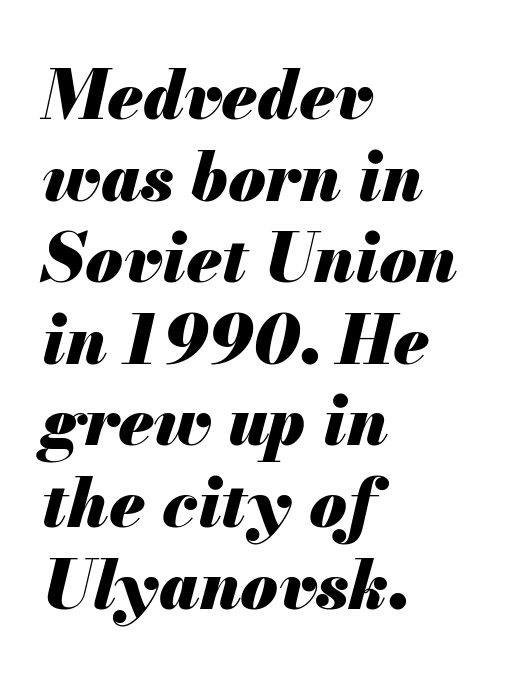
The space directly below the letters is spotless. Chunky letters — that's bold for sure. The face used here has a pronounced slope to its letters. Typeset ragged right — the left edge is the straight one. Looks like regular typesetting: each glyph gets only the width it needs. Short note: letters normally spaced.
